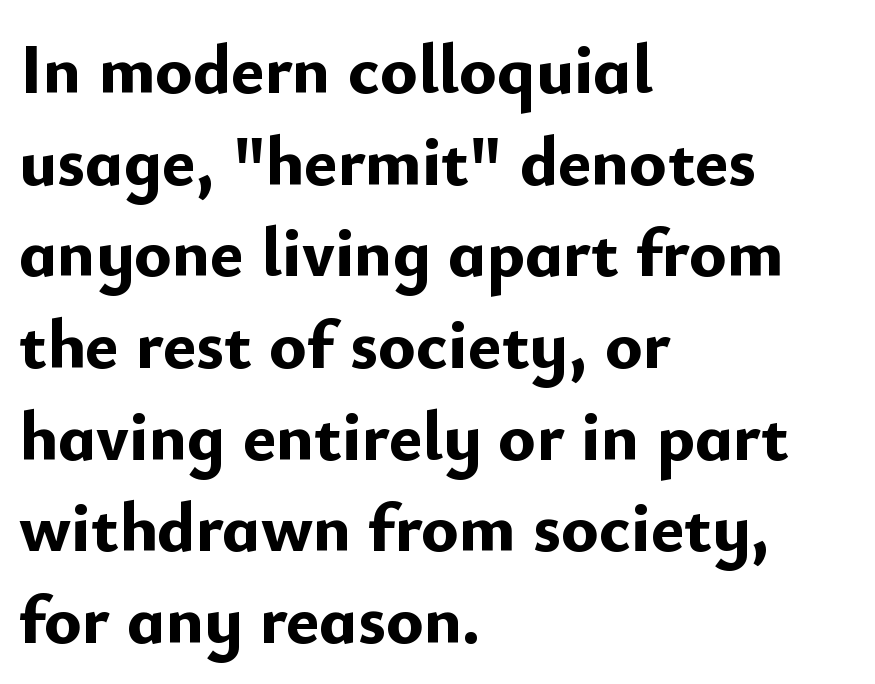
The image shows 70 px bold sans-serif type, upright; set left-aligned, normal line spacing (1.31x), normal letter spacing, not underlined; low stroke contrast and a small x-height.
